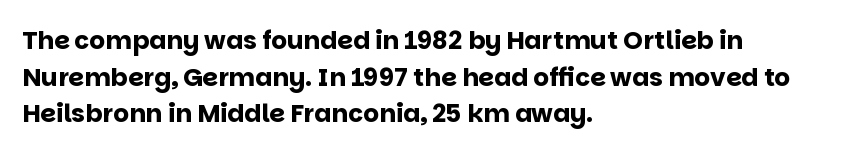
Q: Is the text bold? A: Yes.
Q: Is the text italic (slanted)? A: No, it is upright.
Q: Is the text underlined? A: No.
Q: How is the paragraph aligned? A: Left-aligned.
Q: Is the spacing between letters normal or unusually wide? A: Normal.
Q: Is the spacing between lines tight, normal or loose? A: Normal.
